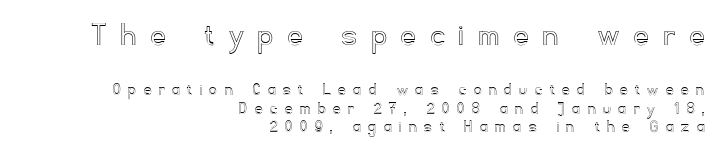
Q: Is the text italic (slanted)? A: No, it is upright.
Q: Is the text underlined? A: No.
Q: How is the paragraph aligned? A: Right-aligned.
Q: Is the spacing between letters normal or unusually wide? A: Unusually wide.
Q: Is the spacing between lines tight, normal or loose? A: Tight.
Q: Which block of text is set in a larger size, the first (top) or the second (bottom)? A: The first (top) one.
Q: Width (condensed, normal, or wide)? A: Normal.
Q: x-height? A: Small.
Q: Monospaced? A: No.
